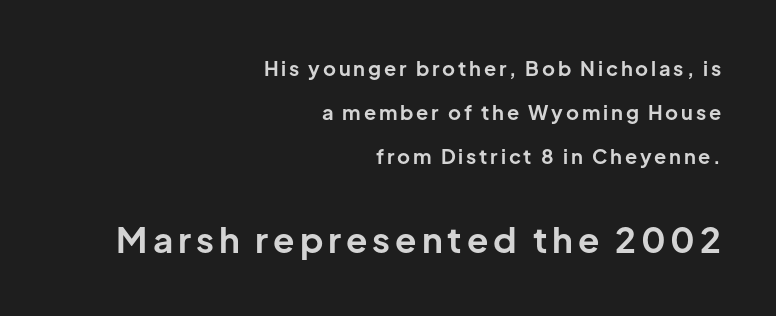
Q: Is the text bold? A: Yes.
Q: Is the text italic (slanted)? A: No, it is upright.
Q: Is the typeface a serif or a sans-serif typeface? A: Sans-serif.
Q: Is the text underlined? A: No.
Q: How is the paragraph aligned? A: Right-aligned.
Q: Is the spacing between lines tight, normal or loose? A: Loose.
Q: Which block of text is set in a larger size, the first (top) or the second (bottom)? A: The second (bottom) one.
Q: Width (condensed, normal, or wide)? A: Normal.
Q: Stroke contrast? A: Low.
Q: x-height? A: Medium.
Q: Monospaced? A: No.
